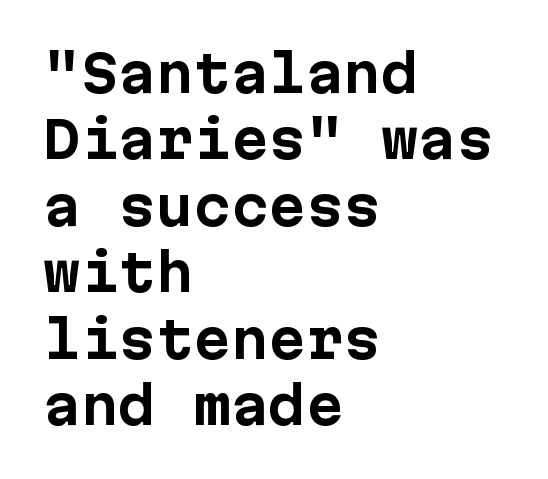
Q: Is the text bold? A: Yes.
Q: Is the text italic (slanted)? A: No, it is upright.
Q: Is the typeface a serif or a sans-serif typeface? A: Sans-serif.
Q: Is the text underlined? A: No.
Q: How is the paragraph aligned? A: Left-aligned.
Q: Is the spacing between letters normal or unusually wide? A: Normal.
Q: Is the spacing between lines tight, normal or loose? A: Normal.
Q: Width (condensed, normal, or wide)? A: Normal.
Q: Stroke contrast? A: Low.
Q: x-height? A: Medium.
Q: Monospaced? A: Yes.
